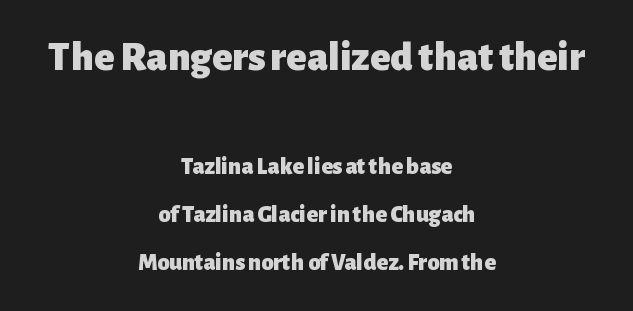
The image shows 42 px heavy sans-serif type, upright; set centered, loose line spacing (2.0x), normal letter spacing, not underlined; the first (top) block is 1.75x larger; low stroke contrast and a medium x-height.
